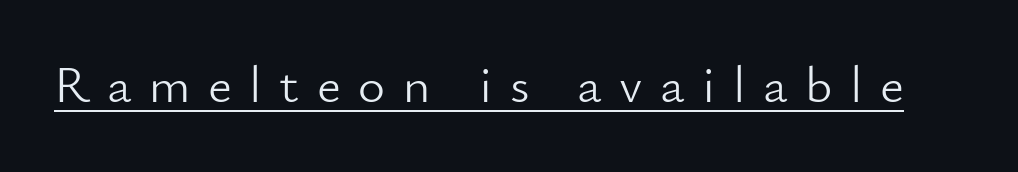
{"serif": "no", "italic": "no", "bold": "no", "weight": "light", "width": "normal", "stroke_contrast": "low", "x_height": "small", "monospaced": "no", "underline": "yes", "letter_spacing": "wide", "letter_spacing_em": 0.34, "glyph_px": 52}
